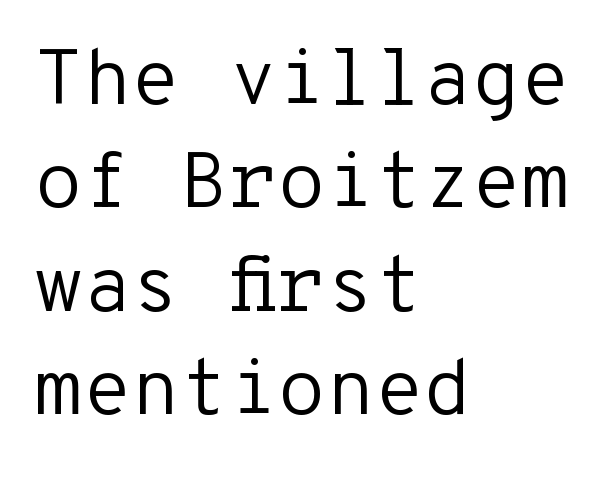
Compared with a centered layout, this one pins lines to the left instead. Characters follow at the spacing the type designer built in. Nothing heavy about these letters — not bold at all. Is this a fixed-width face? Yes — each glyph sits in an identical cell. Each row of text sits above clean, open space. In terms of letterform style, serifs are entirely absent.
